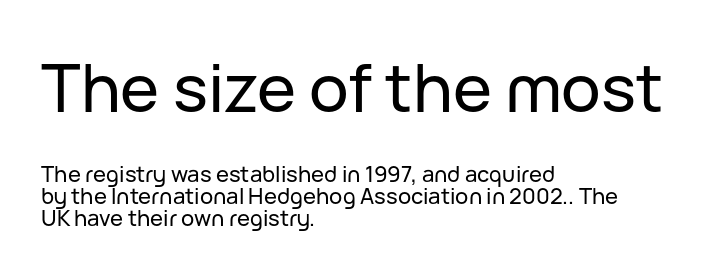
This is sans-serif lettering, the kind often seen on screens and signage. Character widths vary here, with narrow letters taking less room than wide ones. Left-aligned paragraph, ragged on the right. The letters sit at their default tracking, neither squeezed nor spread. Between these two stacked blocks, the higher one wins on size. Check under the words: just untouched page.
